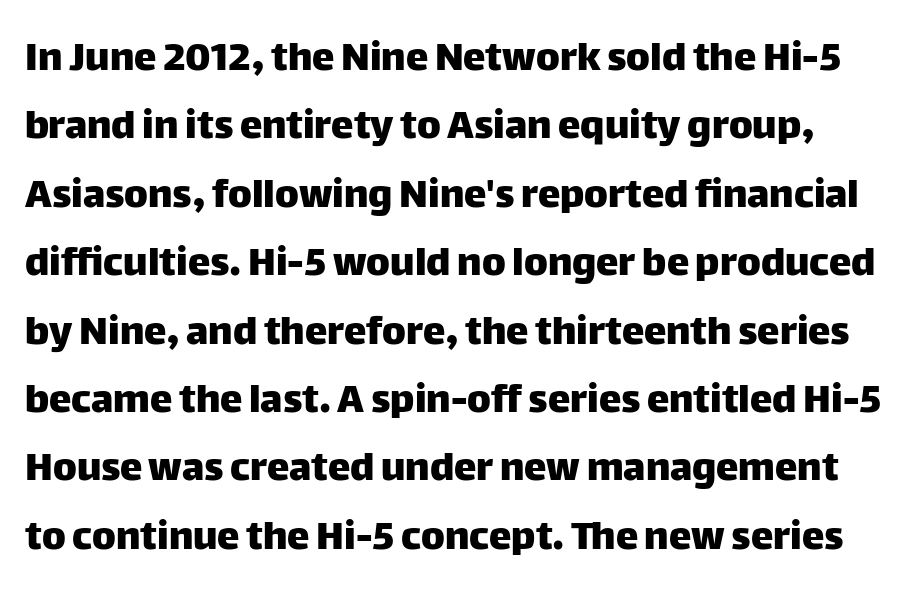
Is the letter spacing exaggerated? No — it looks like the ordinary default. Character widths vary here, with narrow letters taking less room than wide ones. Successive baselines arrive at the customary interval. Plain, unruled lines of type. The letters carry no serifs — their stems end cleanly without finishing strokes.
